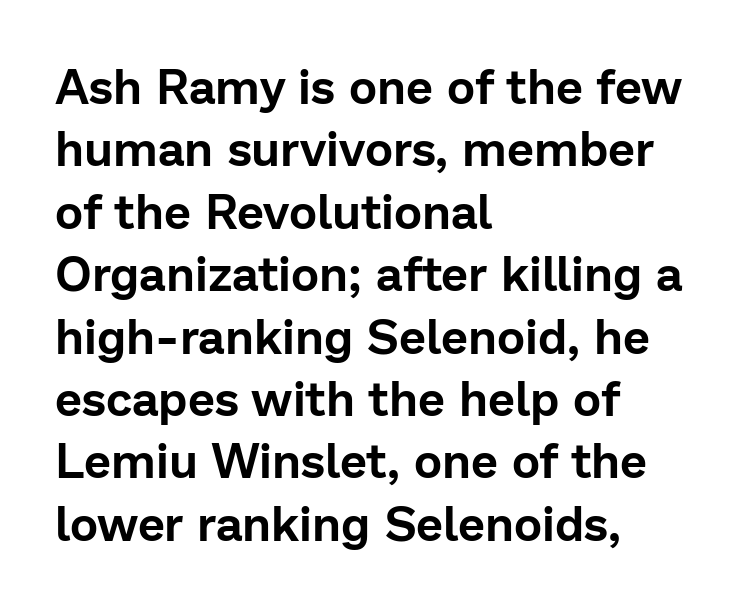
Typeset ragged right — the left edge is the straight one. These lines are rendered in a variable-pitch font. Decoration check: the copy has no underline. In terms of letterspacing, this is plain default setting. When letters stand straight like this, we call the style roman or upright. The leading is moderate, giving the passage an even texture.
